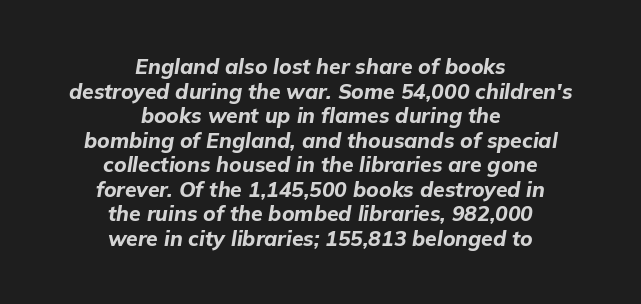
Descenders hang freely into open space. Is the block centered? Yes — each line is placed symmetrically about the middle. Does the lettering tilt? It does — this is italic. Heavy, bold letterforms. Is the letter spacing exaggerated? No — it looks like the ordinary default.
